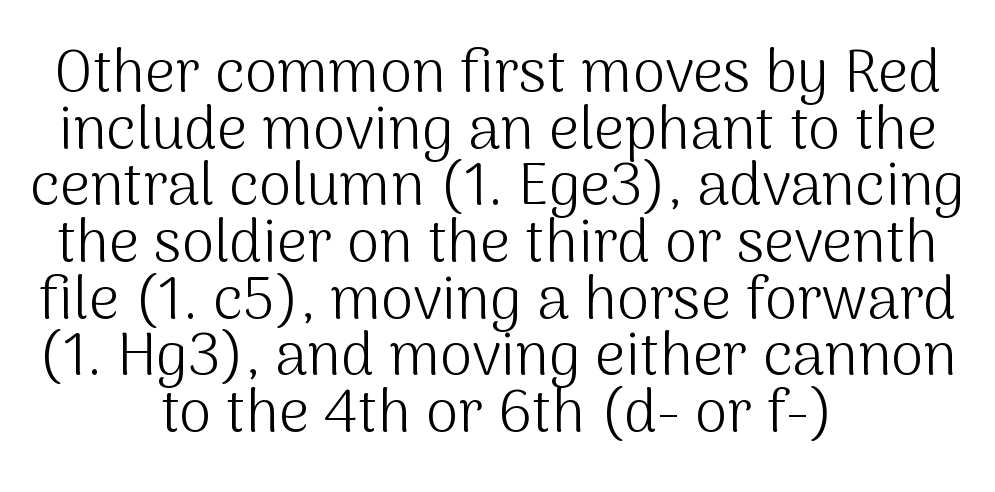
Tracking value appears to be zero — textbook default spacing. Each stroke keeps to a modest, everyday thickness or less. Centered paragraph, ragged on both sides. Each row of text sits above clean, open space.
